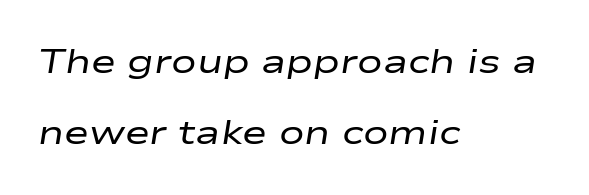
{"italic": "yes", "lean": "right", "slant_degrees": 9, "bold": "no", "weight": "regular", "width": "wide", "stroke_contrast": "low", "x_height": "medium", "monospaced": "no", "underline": "no", "align": "left", "line_spacing": "loose", "line_spacing_ratio": 2.09, "letter_spacing": "normal", "letter_spacing_em": 0.0, "glyph_px": 34}
